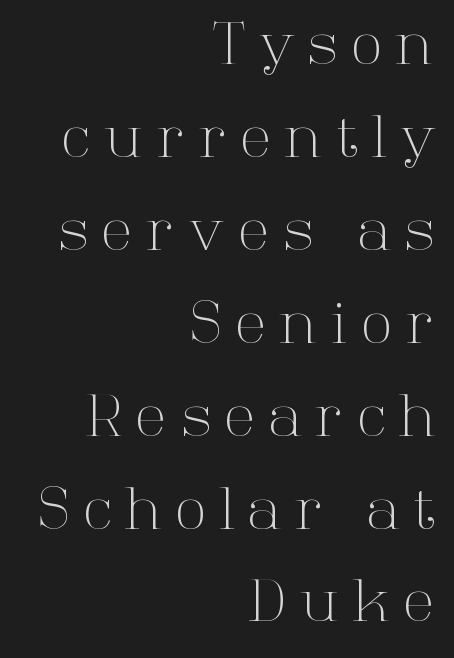
Stroke thickness stays within the range of a standard reading face or lighter. Compared with a flush-left layout, this one pins lines to the opposite, right side. Has an underline been added? It has not. Ascenders rise straight up at ninety degrees. The rendering uses natural spacing where letterforms have individual widths.
